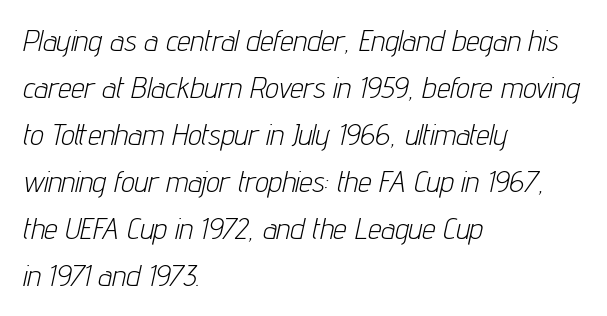
The rows are spaced the way most documents space them. Does extra space separate the letters? No, they use regular spacing. Slant detected: the letters are inclined. Beneath every word, the page is bare. No heavy texture on the line: the type isn't bold.
